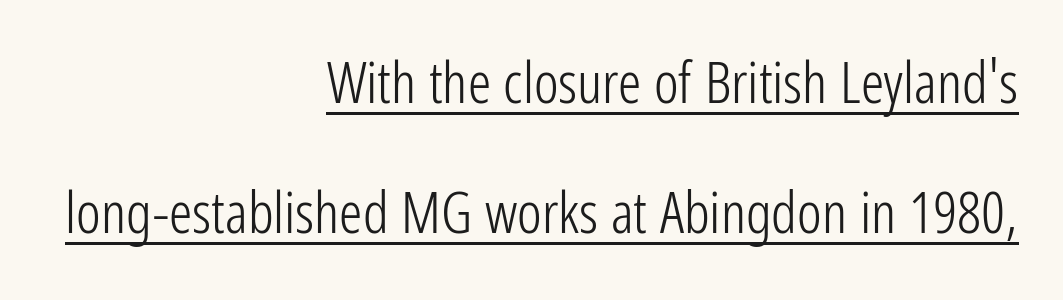
Q: Is the text bold? A: No.
Q: Is the text italic (slanted)? A: No, it is upright.
Q: Is the typeface a serif or a sans-serif typeface? A: Sans-serif.
Q: Is the text underlined? A: Yes.
Q: How is the paragraph aligned? A: Right-aligned.
Q: Is the spacing between letters normal or unusually wide? A: Normal.
Q: Is the spacing between lines tight, normal or loose? A: Loose.
Q: Width (condensed, normal, or wide)? A: Condensed.
Q: Stroke contrast? A: Low.
Q: x-height? A: Medium.
Q: Monospaced? A: No.
